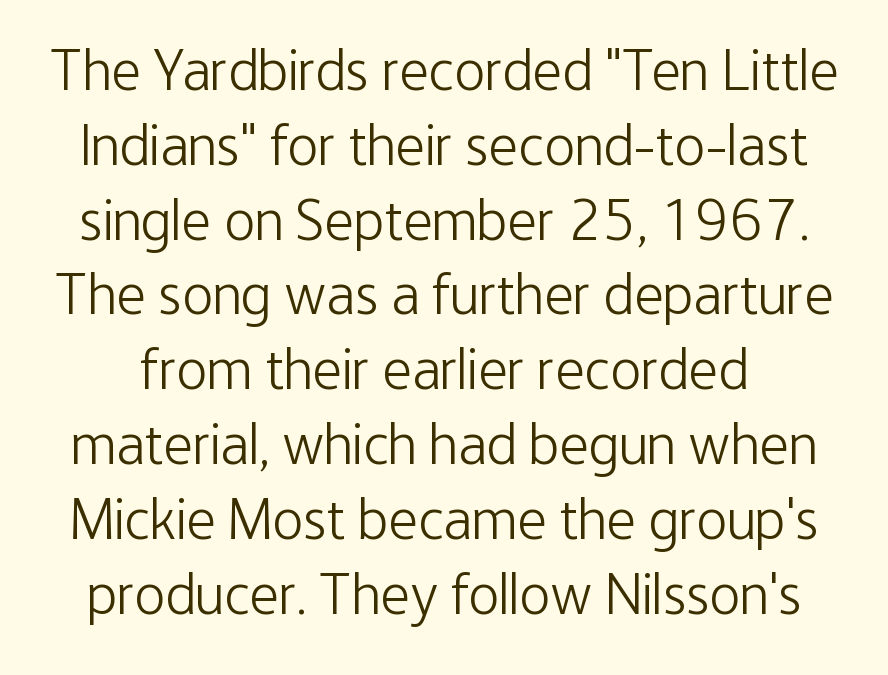
{"serif": "no", "italic": "no", "bold": "no", "weight": "light", "width": "condensed", "stroke_contrast": "low", "x_height": "medium", "monospaced": "no", "underline": "no", "line_spacing": "normal", "line_spacing_ratio": 1.29, "letter_spacing": "normal", "letter_spacing_em": 0.0, "glyph_px": 58}
